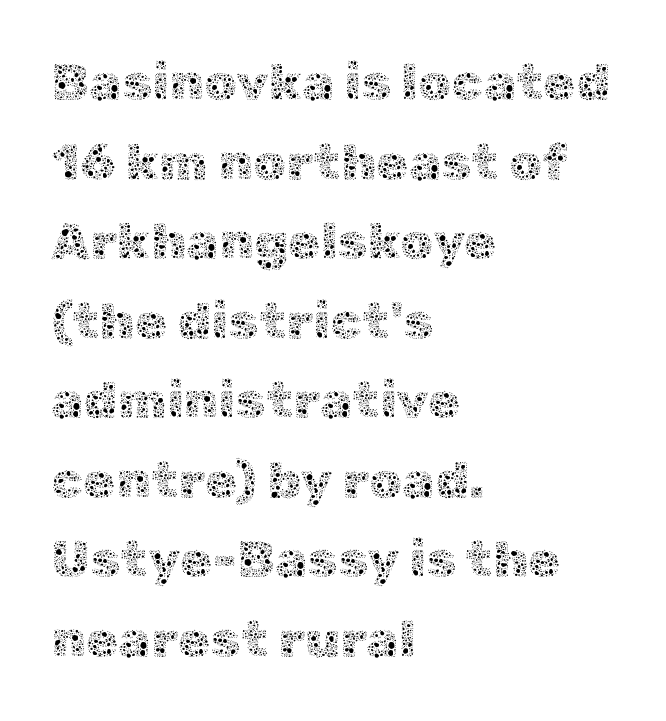
{"italic": "no", "bold": "no", "weight": "thin", "width": "normal", "x_height": "medium", "monospaced": "no", "underline": "no", "align": "left", "line_spacing": "normal", "line_spacing_ratio": 1.53, "letter_spacing": "normal", "letter_spacing_em": 0.0, "glyph_px": 52}
